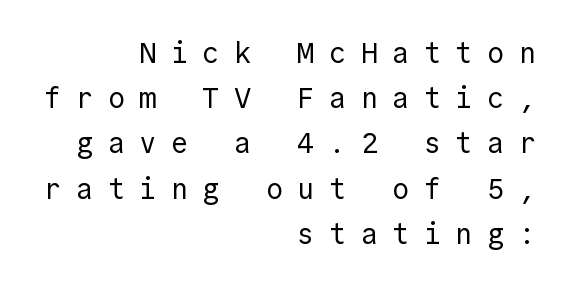
Q: Is the text bold? A: No.
Q: Is the text italic (slanted)? A: No, it is upright.
Q: Is the typeface a serif or a sans-serif typeface? A: Sans-serif.
Q: Is the text underlined? A: No.
Q: How is the paragraph aligned? A: Right-aligned.
Q: Is the spacing between letters normal or unusually wide? A: Unusually wide.
Q: Is the spacing between lines tight, normal or loose? A: Normal.
Q: Width (condensed, normal, or wide)? A: Normal.
Q: x-height? A: Medium.
